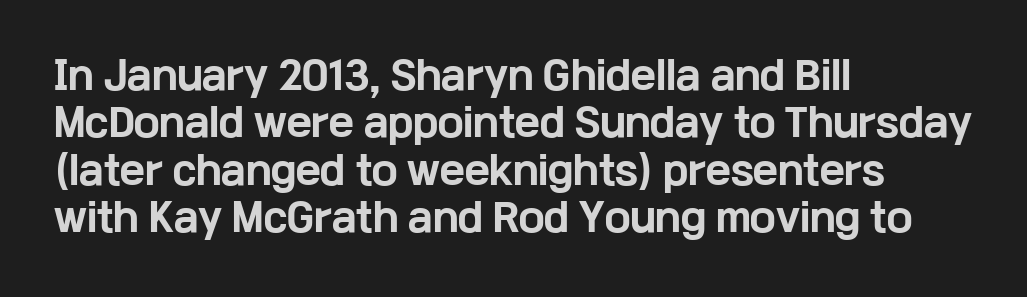
{"serif": "no", "italic": "no", "bold": "yes", "weight": "bold", "width": "wide", "stroke_contrast": "low", "x_height": "medium", "monospaced": "no", "underline": "no", "align": "left", "line_spacing": "normal", "line_spacing_ratio": 1.25, "letter_spacing": "normal", "letter_spacing_em": 0.0, "glyph_px": 38}
